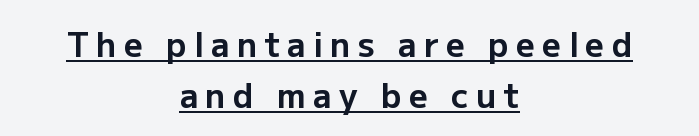
The typography opts for an upright posture over an oblique one. You can tell from the bare stems that sans-serif type was used. One-word summary of the alignment: center. The rows are spaced the way most documents space them. There is plenty of visible air inserted between adjacent glyphs.
